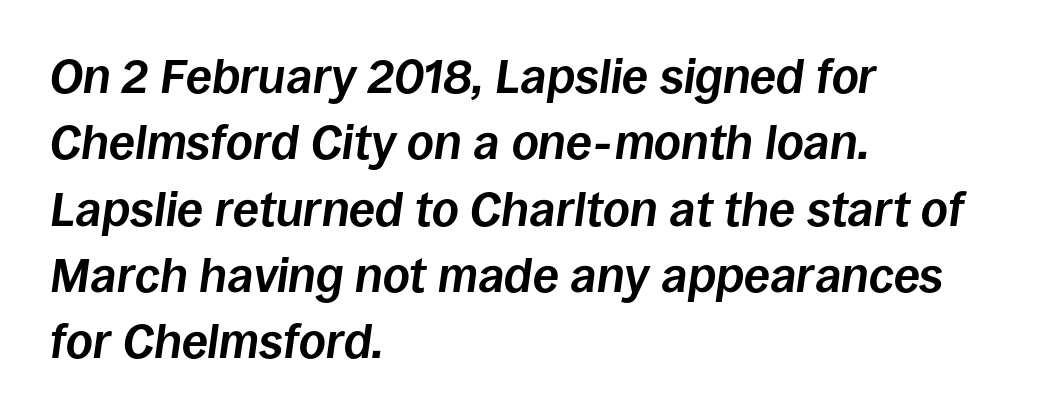
{"italic": "yes", "lean": "right", "slant_degrees": 8, "bold": "yes", "weight": "bold", "width": "normal", "stroke_contrast": "low", "x_height": "large", "monospaced": "no", "underline": "no", "align": "left", "line_spacing": "normal", "line_spacing_ratio": 1.41, "letter_spacing": "normal", "letter_spacing_em": 0.0, "glyph_px": 47}
